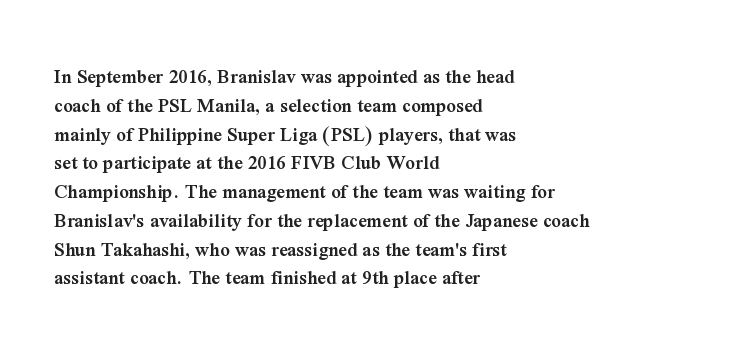
Q: Is the text bold? A: Semi-bold.
Q: Is the text italic (slanted)? A: No, it is upright.
Q: Is the text underlined? A: No.
Q: How is the paragraph aligned? A: Left-aligned.
Q: Is the spacing between letters normal or unusually wide? A: Normal.
Q: Is the spacing between lines tight, normal or loose? A: Normal.
